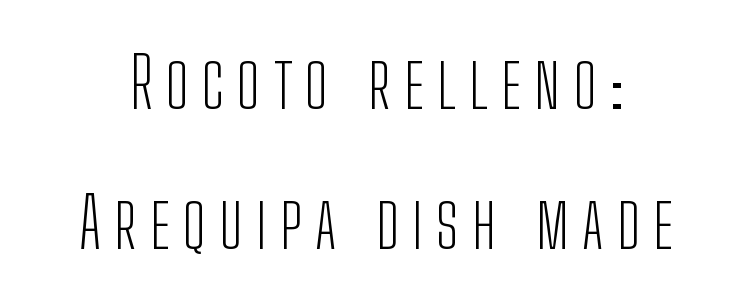
Nothing sits at the stroke ends, so this counts as sans-serif. Honestly, there is no underline to notice here at all. Unbolded letterforms with no extra heft. Regarding leading, the lines here are spaced well apart. Posture: upright roman. Here the designer chose a conventional face with non-uniform glyph widths.
